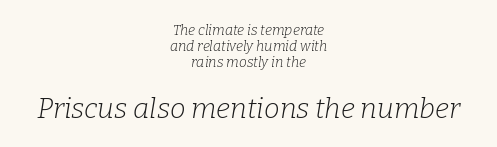
{"serif": "yes", "italic": "yes", "lean": "right", "slant_degrees": 9, "bold": "no", "weight": "light", "width": "normal", "stroke_contrast": "low", "x_height": "medium", "monospaced": "no", "underline": "no", "align": "center", "line_spacing": "tight", "line_spacing_ratio": 1.13, "letter_spacing": "normal", "letter_spacing_em": 0.0, "larger_block": "second", "size_ratio": 2.0, "glyph_px": 28}
